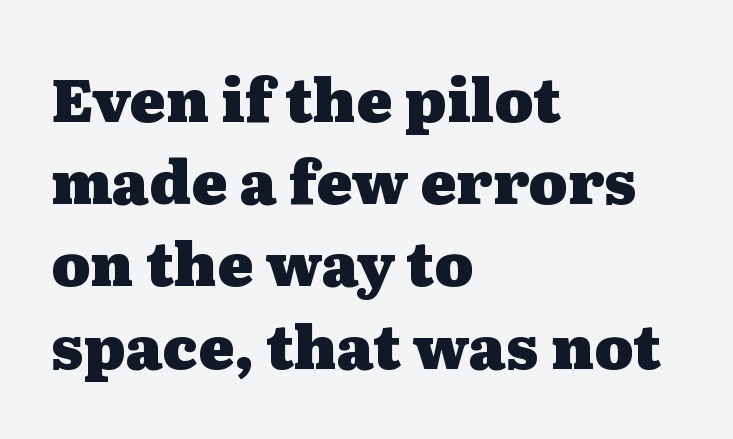
{"serif": "yes", "italic": "no", "bold": "yes", "weight": "heavy", "width": "wide", "stroke_contrast": "medium", "x_height": "medium", "monospaced": "no", "underline": "no", "align": "left", "line_spacing": "normal", "line_spacing_ratio": 1.37, "letter_spacing": "normal", "letter_spacing_em": 0.0, "glyph_px": 60}
